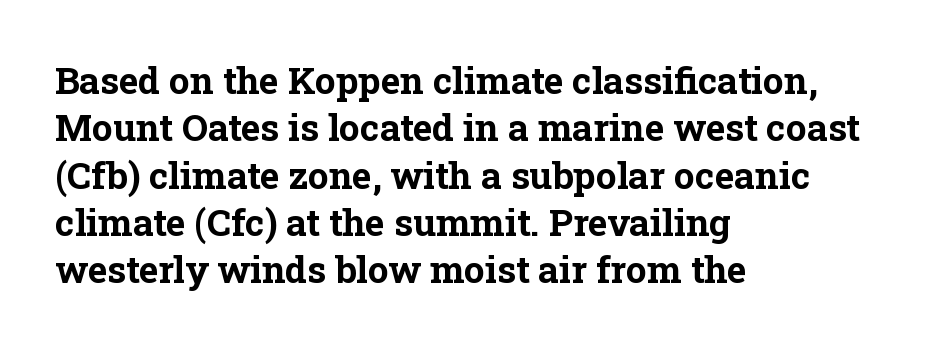
Q: Is the text bold? A: Yes.
Q: Is the text italic (slanted)? A: No, it is upright.
Q: Is the typeface a serif or a sans-serif typeface? A: Serif.
Q: Is the text underlined? A: No.
Q: How is the paragraph aligned? A: Left-aligned.
Q: Is the spacing between letters normal or unusually wide? A: Normal.
Q: Is the spacing between lines tight, normal or loose? A: Normal.
Q: Width (condensed, normal, or wide)? A: Normal.
Q: Stroke contrast? A: Low.
Q: x-height? A: Medium.
Q: Monospaced? A: No.
